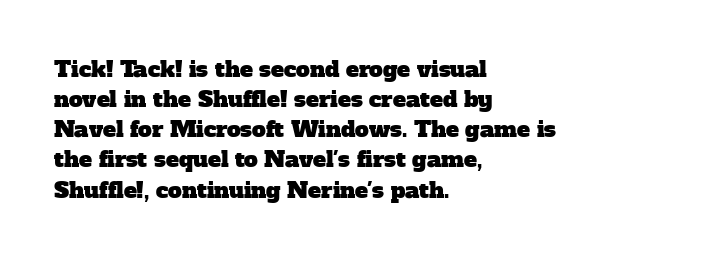
{"underline": "no", "align": "left", "line_spacing": "normal", "line_spacing_ratio": 1.37, "letter_spacing": "normal", "letter_spacing_em": 0.0, "glyph_px": 22}
